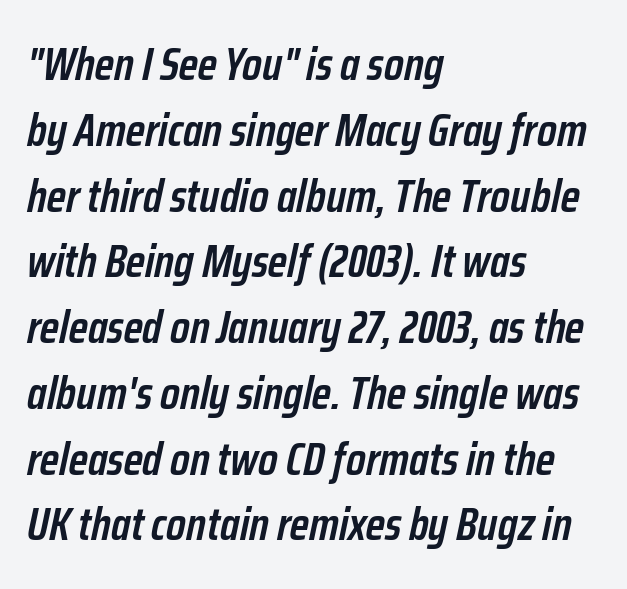
Q: Is the text bold? A: Semi-bold.
Q: Is the text italic (slanted)? A: Yes, it leans right by about 12 degrees.
Q: Is the text underlined? A: No.
Q: How is the paragraph aligned? A: Left-aligned.
Q: Is the spacing between letters normal or unusually wide? A: Normal.
Q: Is the spacing between lines tight, normal or loose? A: Normal.
Q: Width (condensed, normal, or wide)? A: Condensed.
Q: Stroke contrast? A: Low.
Q: x-height? A: Medium.
Q: Monospaced? A: No.
